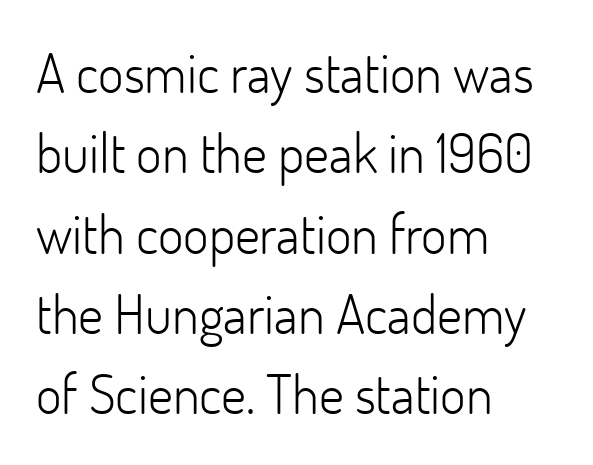
{"serif": "no", "italic": "no", "bold": "no", "weight": "light", "width": "normal", "stroke_contrast": "low", "x_height": "small", "monospaced": "no", "underline": "no", "align": "left", "line_spacing": "normal", "line_spacing_ratio": 1.46, "letter_spacing": "normal", "letter_spacing_em": 0.0, "glyph_px": 55}
